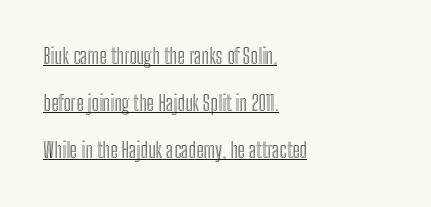
{"italic": "no", "underline": "yes", "align": "left", "line_spacing": "loose", "line_spacing_ratio": 2.24, "letter_spacing": "normal", "letter_spacing_em": 0.0, "glyph_px": 21}
